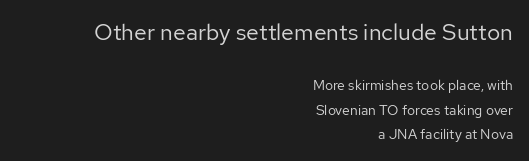
{"italic": "no", "bold": "no", "underline": "no", "align": "right", "line_spacing_ratio": 1.76, "letter_spacing": "normal", "letter_spacing_em": 0.0, "larger_block": "first", "size_ratio": 1.64, "glyph_px": 23}
